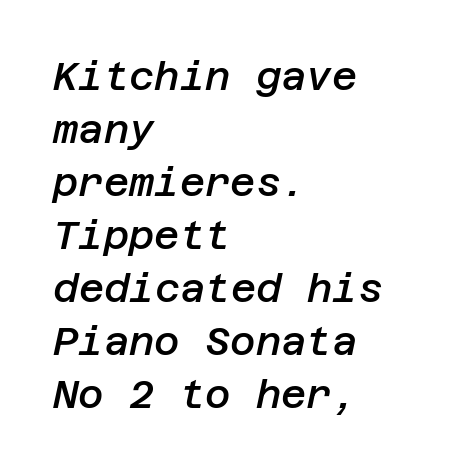
Q: Is the text bold? A: Semi-bold.
Q: Is the text italic (slanted)? A: Yes, it leans right by about 12 degrees.
Q: Is the text underlined? A: No.
Q: How is the paragraph aligned? A: Left-aligned.
Q: Is the spacing between letters normal or unusually wide? A: Normal.
Q: Is the spacing between lines tight, normal or loose? A: Normal.
Q: Width (condensed, normal, or wide)? A: Normal.
Q: Stroke contrast? A: Low.
Q: x-height? A: Large.
